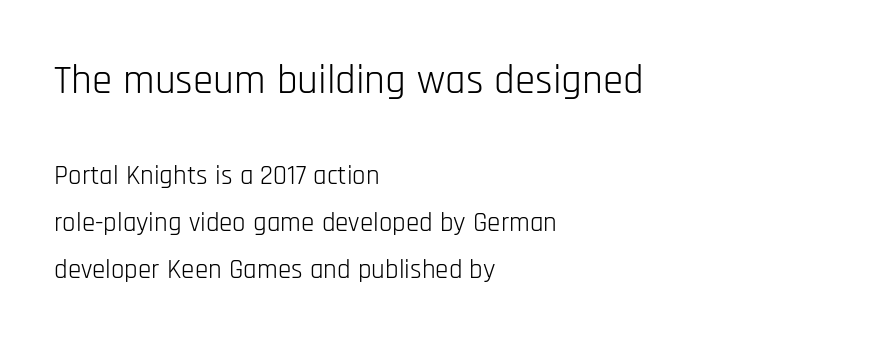
The block sitting higher on the canvas is the one with enlarged characters. Letters have the restrained weight of plain body copy at most. Spacing between characters is what you'd get straight out of the box. These lines are rendered in a variable-pitch font. The type sits square on the baseline with zero lean.
